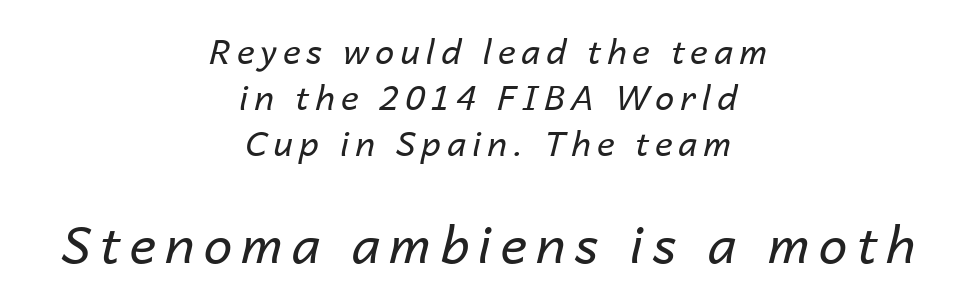
Q: Is the text bold? A: No.
Q: Is the text italic (slanted)? A: Yes, it leans right by about 14 degrees.
Q: Is the text underlined? A: No.
Q: How is the paragraph aligned? A: Centered.
Q: Is the spacing between lines tight, normal or loose? A: Normal.
Q: Which block of text is set in a larger size, the first (top) or the second (bottom)? A: The second (bottom) one.
Q: Width (condensed, normal, or wide)? A: Normal.
Q: Stroke contrast? A: Low.
Q: x-height? A: Medium.
Q: Monospaced? A: No.
